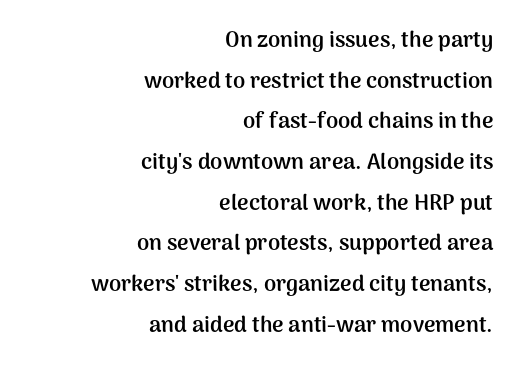
Q: Is the text bold? A: Yes.
Q: Is the text italic (slanted)? A: No, it is upright.
Q: Is the text underlined? A: No.
Q: How is the paragraph aligned? A: Right-aligned.
Q: Is the spacing between letters normal or unusually wide? A: Normal.
